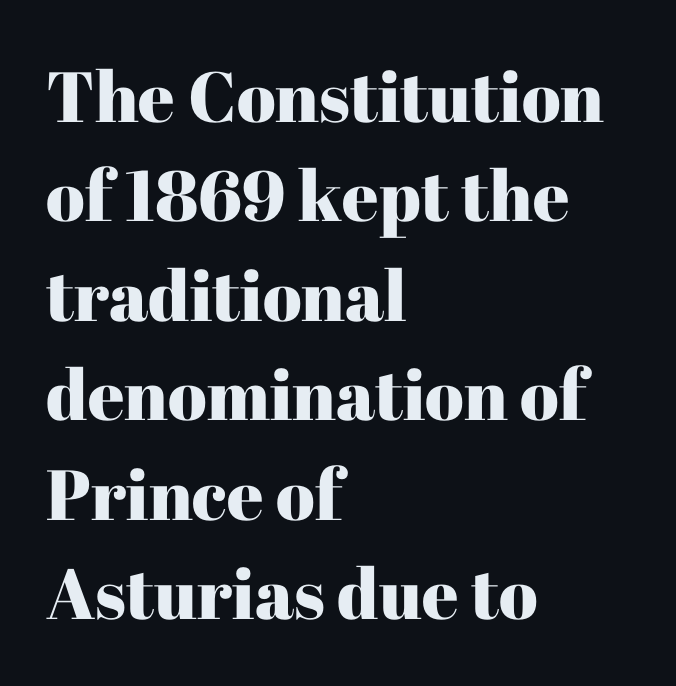
Q: Is the text italic (slanted)? A: No, it is upright.
Q: Is the typeface a serif or a sans-serif typeface? A: Serif.
Q: Is the text underlined? A: No.
Q: How is the paragraph aligned? A: Left-aligned.
Q: Is the spacing between letters normal or unusually wide? A: Normal.
Q: Is the spacing between lines tight, normal or loose? A: Normal.
Q: Width (condensed, normal, or wide)? A: Normal.
Q: Stroke contrast? A: High.
Q: x-height? A: Medium.
Q: Monospaced? A: No.
